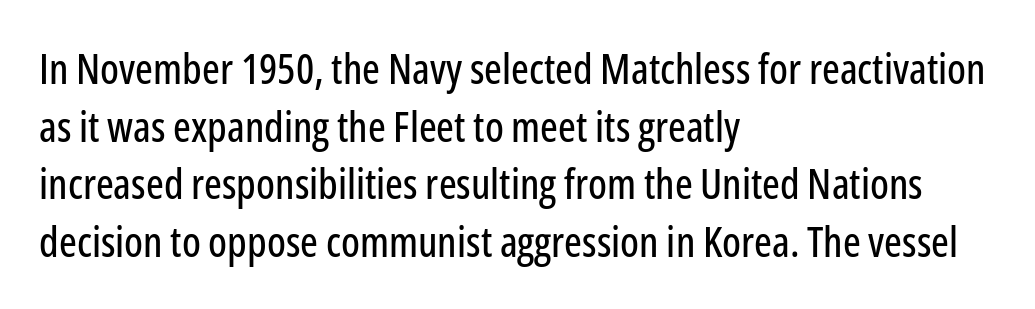
The image shows 42 px condensed sans-serif type, upright; set left-aligned, normal line spacing (1.37x), normal letter spacing, not underlined; low stroke contrast and a medium x-height.
